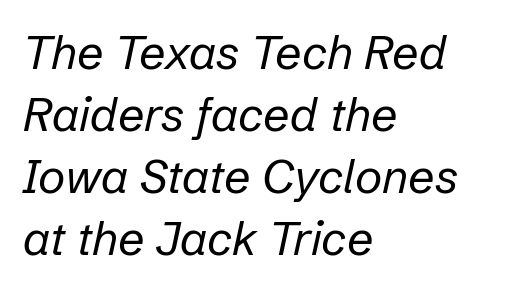
Reading down the block, your eye returns to a fixed left position each line. Vertically, the passage feels balanced, rows spaced as you'd expect. Tall strokes in this sample are angled rather than plumb. Observe the ordinary spacing: letters are neighbours, not strangers. The passage shown is typed in a proportional face where columns would drift.
